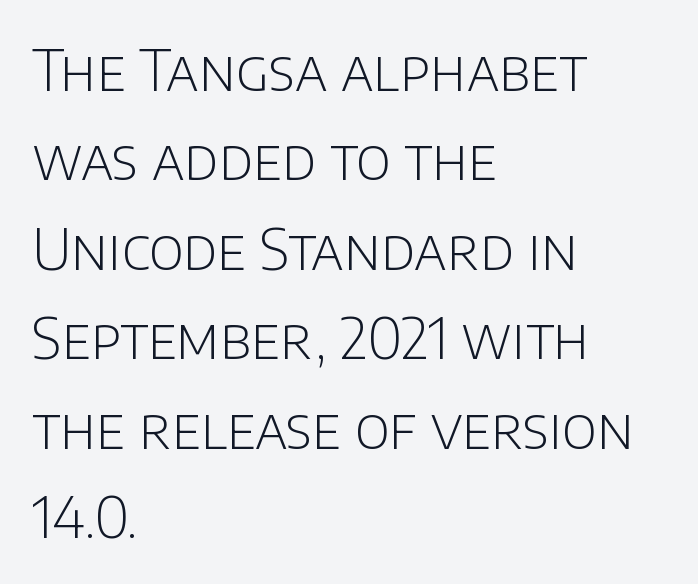
Regarding leading, the lines here are spaced in the standard way. Notice how the passage keeps a crisp vertical edge on the left only. Each letter's strokes conclude bluntly, with no projecting serifs. The specimen reads as upright at a glance. Compared with a typical body face, this is equally light or lighter still.
